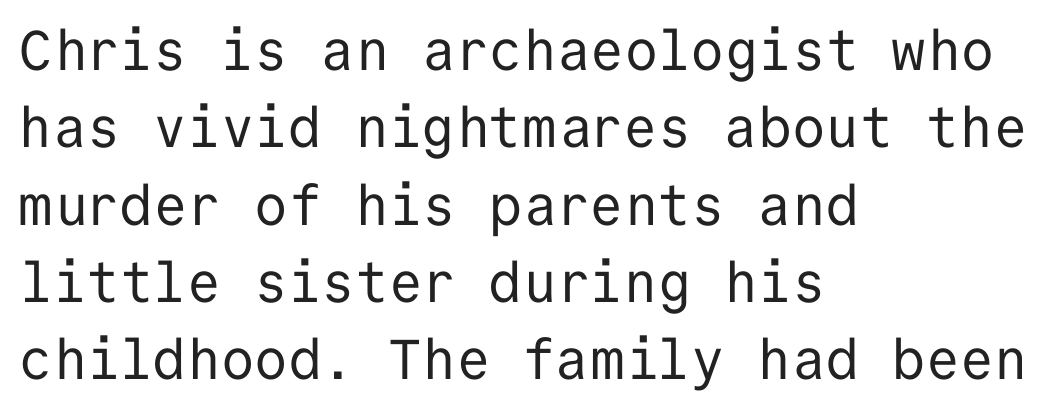
Q: Is the text bold? A: No.
Q: Is the text italic (slanted)? A: No, it is upright.
Q: Is the typeface a serif or a sans-serif typeface? A: Sans-serif.
Q: Is the text underlined? A: No.
Q: How is the paragraph aligned? A: Left-aligned.
Q: Is the spacing between letters normal or unusually wide? A: Normal.
Q: Is the spacing between lines tight, normal or loose? A: Normal.
Q: Width (condensed, normal, or wide)? A: Normal.
Q: Stroke contrast? A: Low.
Q: x-height? A: Medium.
Q: Monospaced? A: Yes.
